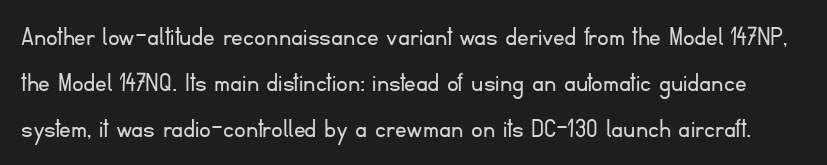
{"serif": "no", "italic": "no", "bold": "no", "weight": "light", "width": "normal", "stroke_contrast": "low", "x_height": "small", "monospaced": "no", "underline": "no", "line_spacing": "normal", "line_spacing_ratio": 1.58, "letter_spacing": "normal", "letter_spacing_em": 0.0, "glyph_px": 29}
